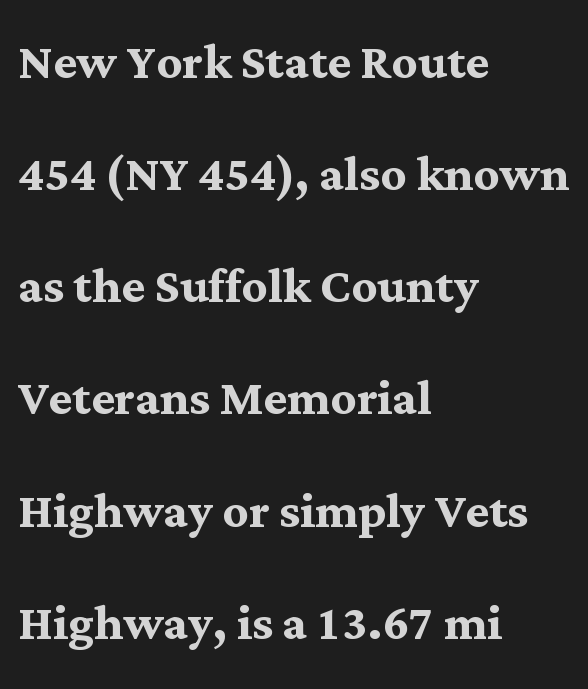
Students, this is bold: see how much ink each stroke carries. Style check: upright. Is this a fixed-width face? No — the glyphs have proportional, varying widths. Letterform terminals end in serifs throughout the passage. The type is set solid horizontally, with unmodified tracking. The strip under each line holds only bare page.
